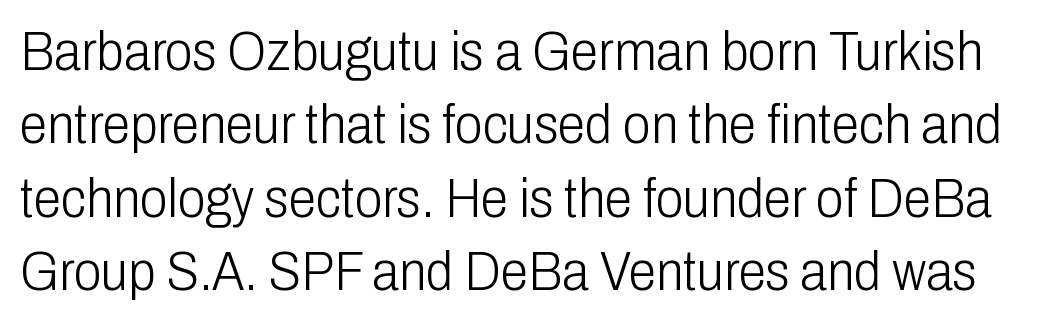
Do the characters align in a grid? No, the font is proportional. The passage shown is typeset with a sans-serif family. The glyphs are unaccompanied by any horizontal stroke below them. A light-to-regular cut is what we see here. You can tell it's not italic because the verticals are truly vertical.
